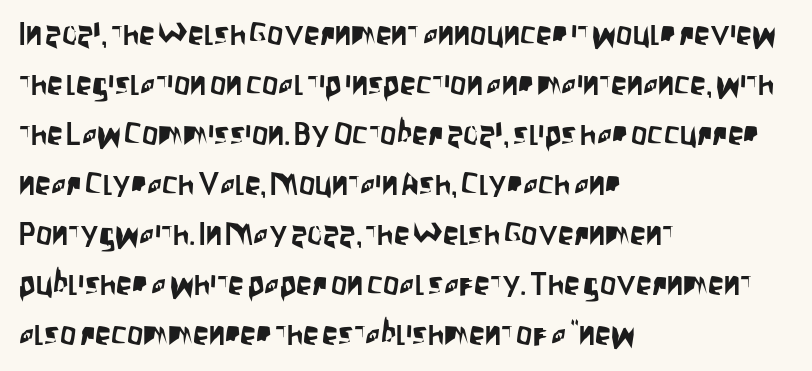
A clean baseline with only descenders dipping below it. Casual observation: everything's shoved over to the left. This sample keeps an unexceptional amount of space between lines. A typesetter would call this proportional, since set widths differ per character.
